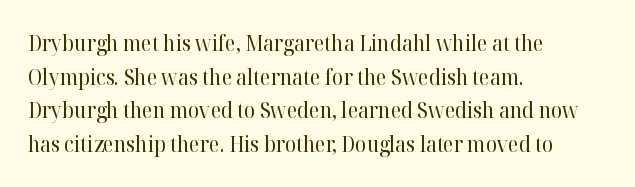
The image shows 21 px text type, upright; set left-aligned, normal line spacing (1.6x), normal letter spacing, not underlined.
